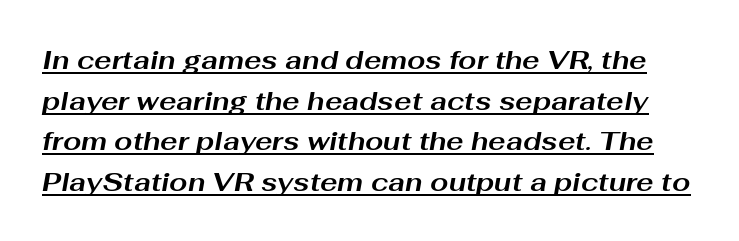
Does the lettering tilt? It does — this is italic. These lines keep a tight, regular rhythm from letter to letter. Has an underline been added? It has. Each new line begins a customary step beneath the previous one. Strong, thick strokes mark this as bold type.
